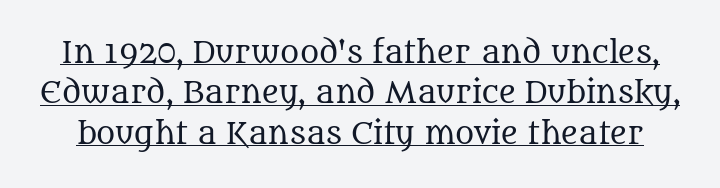
Looks like regular typesetting: each glyph gets only the width it needs. Letter spacing: default. Ink coverage per letter is moderate at most. The specimen includes a rule beneath the text block's lines. Quick note: interline space is typical.
